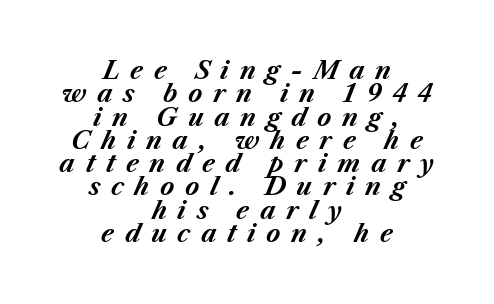
The string is rendered with underlining switched off. Students, note that the glyphs here are deliberately spaced far apart. Which margin do the lines hug? Neither — every line sits in the middle. How heavy is the stroke? Heavy — this is a bold.
